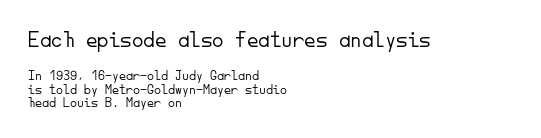
Q: Is the text bold? A: No.
Q: Is the text italic (slanted)? A: No, it is upright.
Q: Is the text underlined? A: No.
Q: How is the paragraph aligned? A: Left-aligned.
Q: Is the spacing between letters normal or unusually wide? A: Normal.
Q: Is the spacing between lines tight, normal or loose? A: Tight.
Q: Which block of text is set in a larger size, the first (top) or the second (bottom)? A: The first (top) one.
